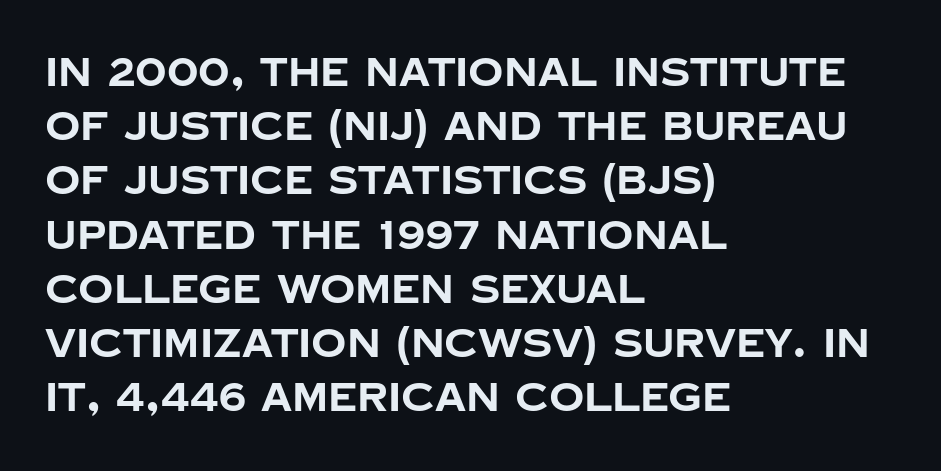
Q: Is the text bold? A: Yes.
Q: Is the text italic (slanted)? A: No, it is upright.
Q: Is the typeface a serif or a sans-serif typeface? A: Sans-serif.
Q: Is the text underlined? A: No.
Q: How is the paragraph aligned? A: Left-aligned.
Q: Is the spacing between letters normal or unusually wide? A: Normal.
Q: Is the spacing between lines tight, normal or loose? A: Normal.
Q: Width (condensed, normal, or wide)? A: Normal.
Q: Stroke contrast? A: Low.
Q: x-height? A: Large.
Q: Monospaced? A: No.
